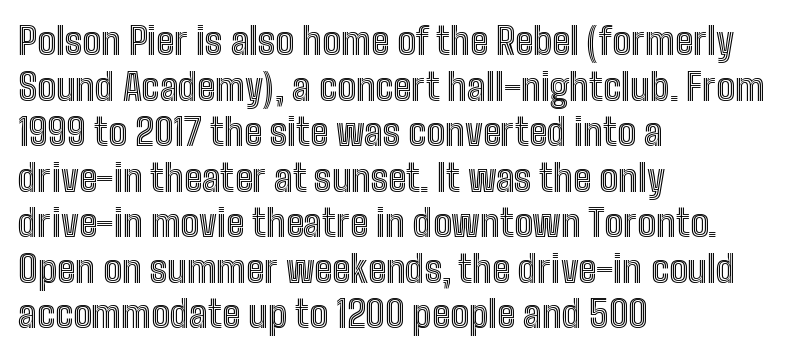
{"italic": "no", "width": "condensed", "x_height": "medium", "monospaced": "no", "underline": "no", "align": "left", "line_spacing_ratio": 1.23, "letter_spacing": "normal", "letter_spacing_em": 0.0, "glyph_px": 37}
